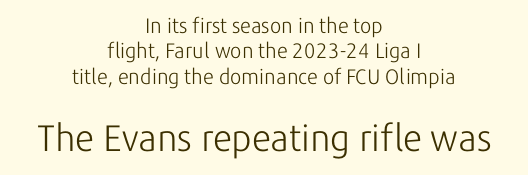
The image shows 37 px light sans-serif type, upright; set centered, line spacing 1.21x, normal letter spacing, not underlined; the second (bottom) block is 1.76x larger; low stroke contrast and a medium x-height.
